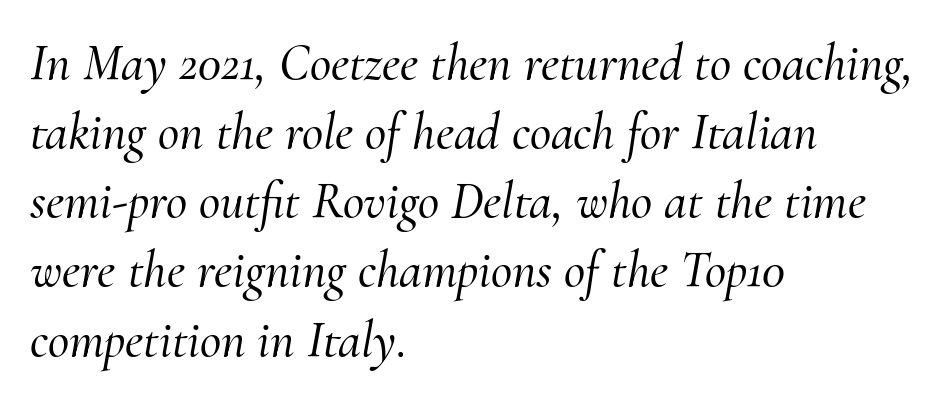
Q: Is the text italic (slanted)? A: Yes, it leans right by about 10 degrees.
Q: Is the typeface a serif or a sans-serif typeface? A: Serif.
Q: Is the text underlined? A: No.
Q: How is the paragraph aligned? A: Left-aligned.
Q: Is the spacing between letters normal or unusually wide? A: Normal.
Q: Is the spacing between lines tight, normal or loose? A: Normal.
Q: Width (condensed, normal, or wide)? A: Normal.
Q: Stroke contrast? A: Medium.
Q: x-height? A: Small.
Q: Monospaced? A: No.
